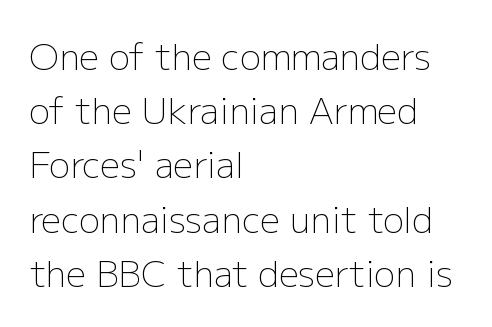
The face used here is rendered with its standard letterfit. The rows are spaced the way most documents space them. A typesetter would call this proportional, since set widths differ per character. Lines of text with bare space underneath. A quiet, ordinary-to-light weight characterises the typeface.
